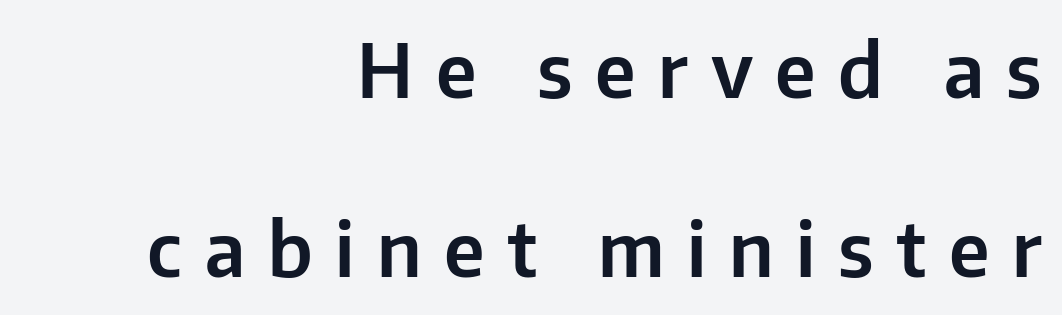
Q: Is the text italic (slanted)? A: No, it is upright.
Q: Is the typeface a serif or a sans-serif typeface? A: Sans-serif.
Q: Is the text underlined? A: No.
Q: How is the paragraph aligned? A: Right-aligned.
Q: Is the spacing between letters normal or unusually wide? A: Unusually wide.
Q: Is the spacing between lines tight, normal or loose? A: Loose.
Q: Width (condensed, normal, or wide)? A: Normal.
Q: Stroke contrast? A: Low.
Q: x-height? A: Medium.
Q: Monospaced? A: No.
